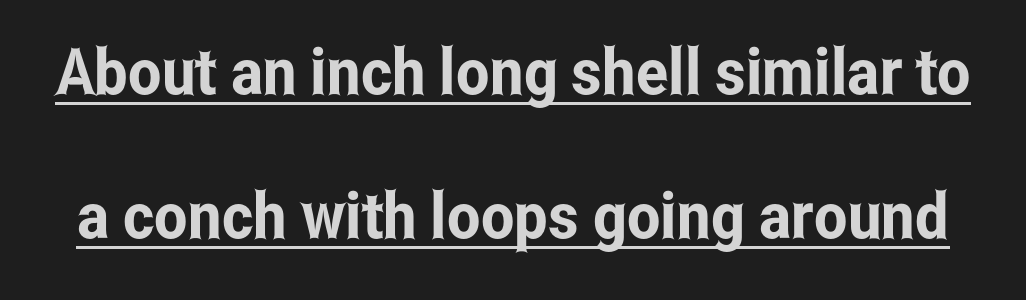
The specimen includes a rule beneath the text block's lines. When letters stand straight like this, we call the style roman or upright. These lines keep a tight, regular rhythm from letter to letter. The passage shown is typed in a proportional face where columns would drift. These lines stand farther apart than default settings would place them.
